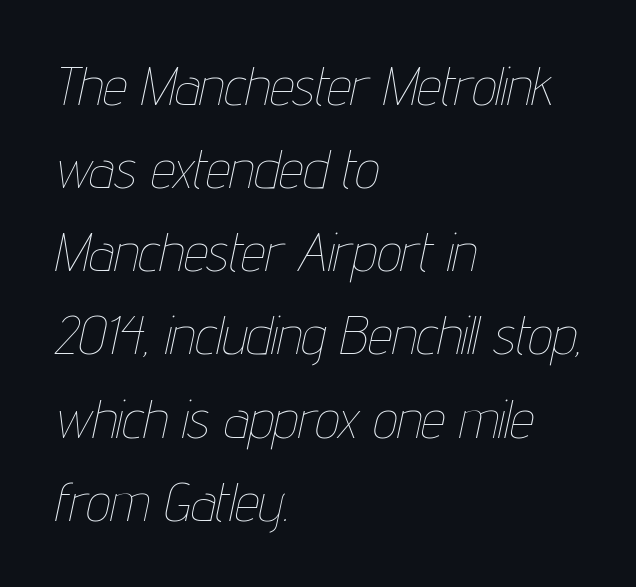
{"italic": "yes", "lean": "right", "slant_degrees": 12, "bold": "no", "weight": "thin", "width": "condensed", "stroke_contrast": "low", "x_height": "medium", "monospaced": "no", "underline": "no", "align": "left", "line_spacing": "normal", "line_spacing_ratio": 1.54, "letter_spacing": "normal", "letter_spacing_em": 0.0, "glyph_px": 54}
